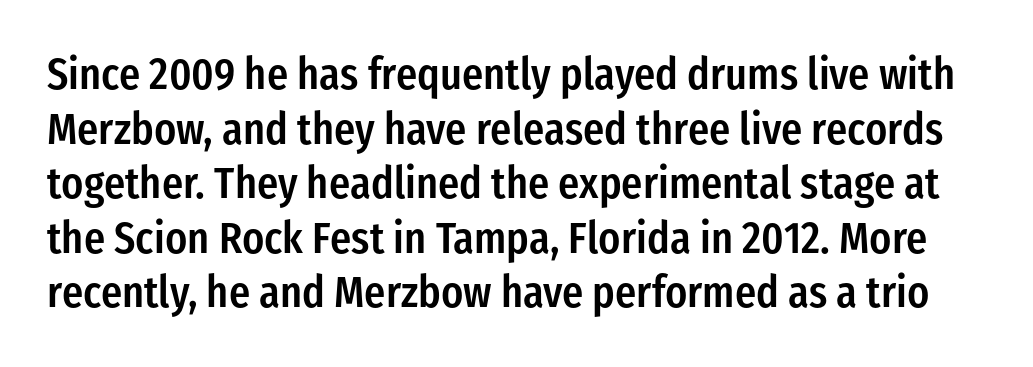
{"serif": "no", "italic": "no", "bold": "semi", "weight": "semibold", "width": "condensed", "stroke_contrast": "low", "x_height": "medium", "monospaced": "no", "underline": "no", "line_spacing_ratio": 1.24, "letter_spacing": "normal", "letter_spacing_em": 0.0, "glyph_px": 44}
